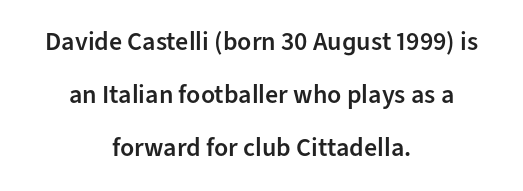
{"italic": "no", "bold": "semi", "underline": "no", "align": "center", "line_spacing": "loose", "line_spacing_ratio": 2.04, "letter_spacing": "normal", "letter_spacing_em": 0.0, "glyph_px": 26}
